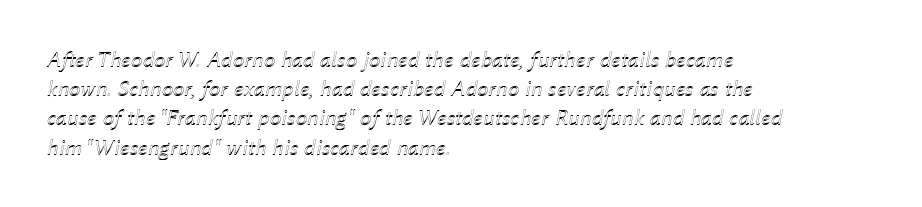
The image shows 23 px text type, italic (leaning right); set left-aligned, normal line spacing (1.27x), normal letter spacing, not underlined.
